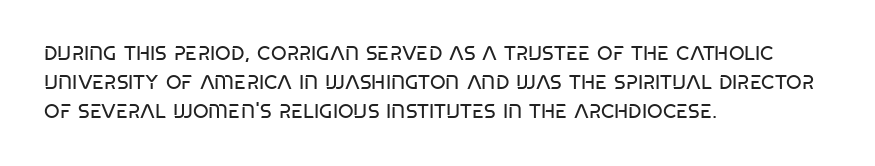
Q: Is the text bold? A: No.
Q: Is the text underlined? A: No.
Q: How is the paragraph aligned? A: Left-aligned.
Q: Is the spacing between letters normal or unusually wide? A: Normal.
Q: Is the spacing between lines tight, normal or loose? A: Normal.
